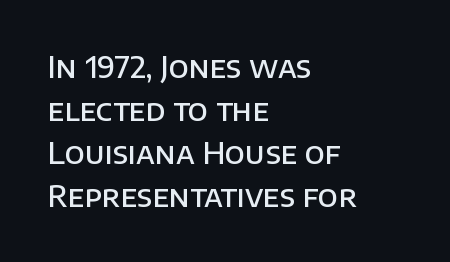
Q: Is the text bold? A: Semi-bold.
Q: Is the text italic (slanted)? A: No, it is upright.
Q: Is the typeface a serif or a sans-serif typeface? A: Sans-serif.
Q: Is the text underlined? A: No.
Q: How is the paragraph aligned? A: Left-aligned.
Q: Is the spacing between letters normal or unusually wide? A: Normal.
Q: Is the spacing between lines tight, normal or loose? A: Normal.
Q: Width (condensed, normal, or wide)? A: Normal.
Q: Stroke contrast? A: Low.
Q: x-height? A: Large.
Q: Monospaced? A: No.
